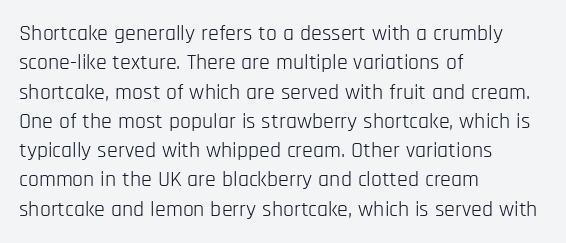
The image shows 22 px text type, upright; set left-aligned, normal line spacing (1.33x), normal letter spacing, not underlined.
